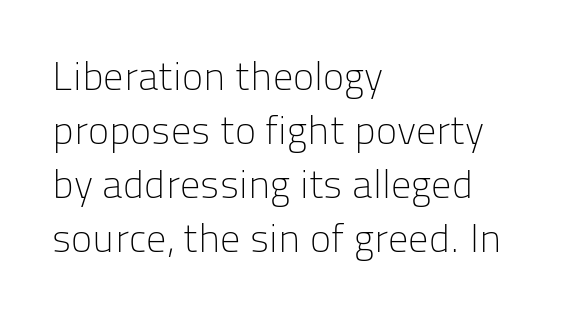
The image shows 40 px light sans-serif type, upright; set left-aligned, normal line spacing (1.35x), normal letter spacing, not underlined; low stroke contrast and a medium x-height.
